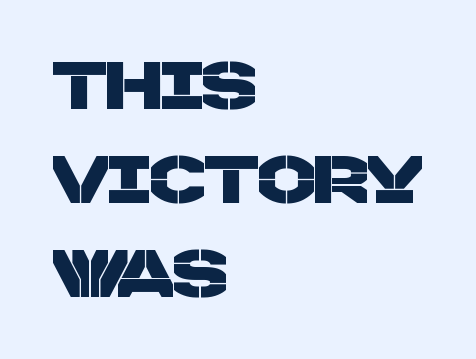
The image shows 67 px sans-serif type; set left-aligned, normal line spacing (1.4x), normal letter spacing, not underlined; low stroke contrast and a large x-height.
